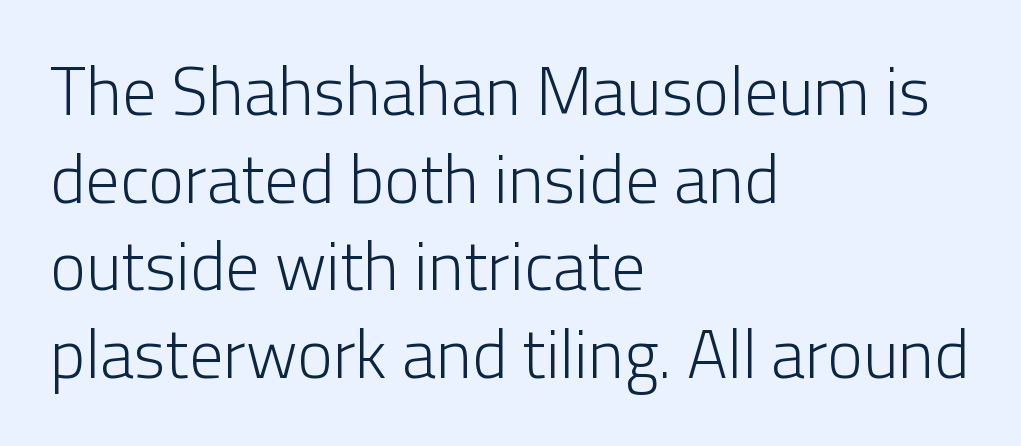
You can tell from the bare stems that sans-serif type was used. The face used here is rendered with its standard letterfit. The lines in this sample share a left origin and differ only in where they stop. What's the leading like? Ordinary, nothing unusual. Beneath every word, the page is bare.
